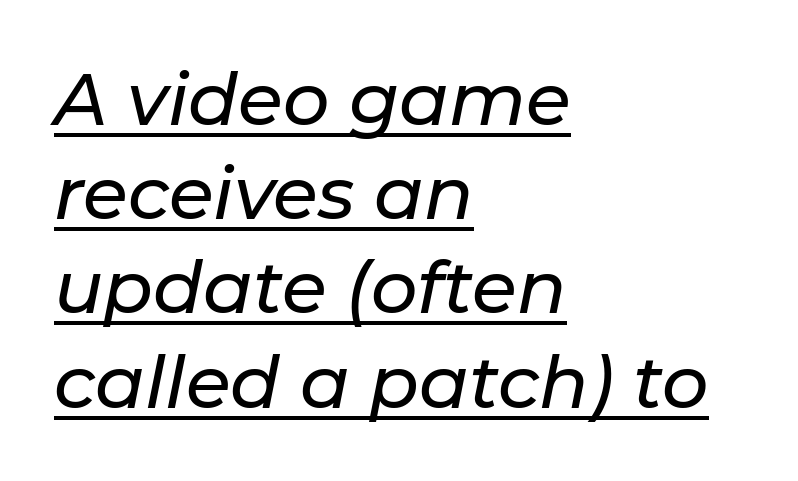
Q: Is the text italic (slanted)? A: Yes, it leans right by about 11 degrees.
Q: Is the text underlined? A: Yes.
Q: How is the paragraph aligned? A: Left-aligned.
Q: Is the spacing between letters normal or unusually wide? A: Normal.
Q: Is the spacing between lines tight, normal or loose? A: Normal.
Q: Width (condensed, normal, or wide)? A: Normal.
Q: Stroke contrast? A: Low.
Q: x-height? A: Medium.
Q: Monospaced? A: No.
